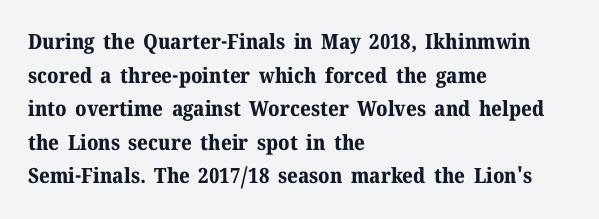
Q: Is the text bold? A: Yes.
Q: Is the text italic (slanted)? A: No, it is upright.
Q: Is the text underlined? A: No.
Q: How is the paragraph aligned? A: Left-aligned.
Q: Is the spacing between letters normal or unusually wide? A: Normal.
Q: Is the spacing between lines tight, normal or loose? A: Normal.
